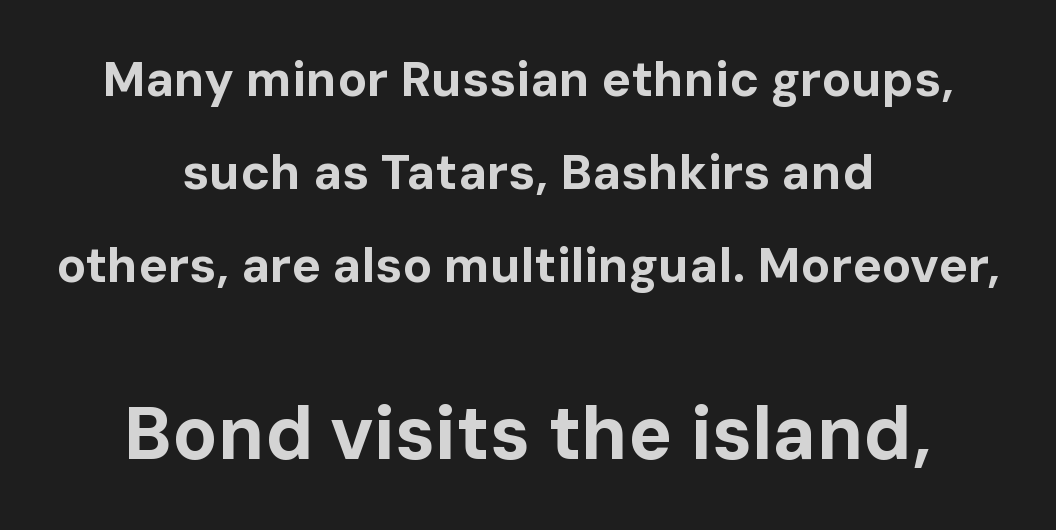
Q: Is the text bold? A: Yes.
Q: Is the text italic (slanted)? A: No, it is upright.
Q: Is the typeface a serif or a sans-serif typeface? A: Sans-serif.
Q: Is the text underlined? A: No.
Q: How is the paragraph aligned? A: Centered.
Q: Is the spacing between letters normal or unusually wide? A: Normal.
Q: Is the spacing between lines tight, normal or loose? A: Loose.
Q: Which block of text is set in a larger size, the first (top) or the second (bottom)? A: The second (bottom) one.
Q: Width (condensed, normal, or wide)? A: Normal.
Q: Stroke contrast? A: Low.
Q: x-height? A: Medium.
Q: Monospaced? A: No.
